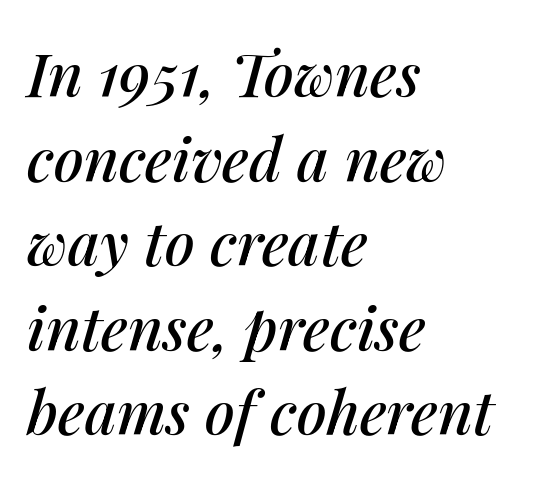
Q: Is the text italic (slanted)? A: Yes, it leans right by about 14 degrees.
Q: Is the text underlined? A: No.
Q: How is the paragraph aligned? A: Left-aligned.
Q: Is the spacing between letters normal or unusually wide? A: Normal.
Q: Is the spacing between lines tight, normal or loose? A: Normal.
Q: Width (condensed, normal, or wide)? A: Normal.
Q: Stroke contrast? A: Medium.
Q: x-height? A: Medium.
Q: Monospaced? A: No.
